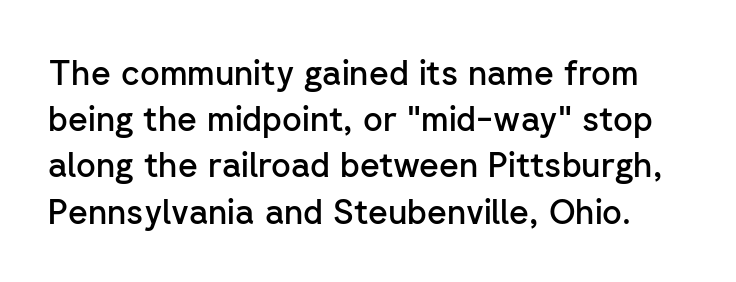
The image shows 34 px semibold sans-serif type, upright; set normal line spacing (1.36x), normal letter spacing, not underlined; low stroke contrast and a medium x-height.
